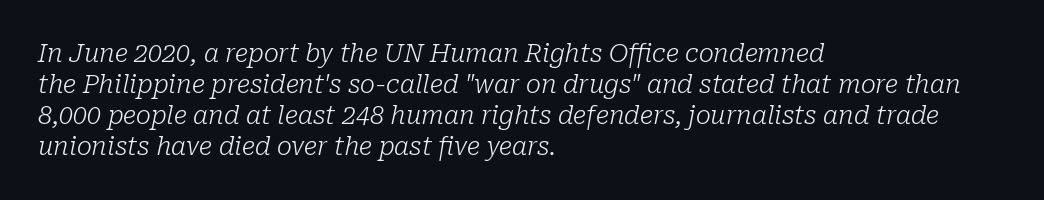
Q: Is the text bold? A: No.
Q: Is the text italic (slanted)? A: Yes, it leans right by about 10 degrees.
Q: Is the text underlined? A: No.
Q: How is the paragraph aligned? A: Left-aligned.
Q: Is the spacing between letters normal or unusually wide? A: Normal.
